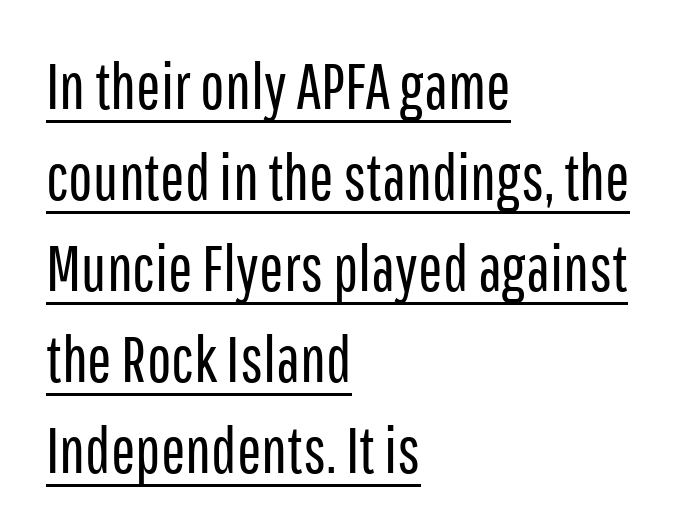
Beneath each row of characters lies a ruled line. Weight: regular or lighter. The font's upright variant was chosen for this text. The text block is weighted toward the left margin, trailing off unevenly rightward. These lines are composed in type without serifs. Inter-character spacing is left at the font's built-in metrics.
